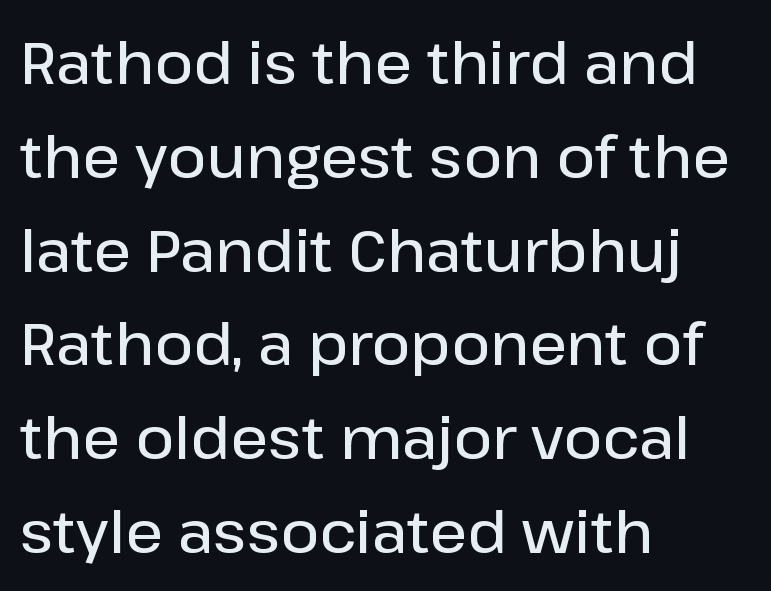
Q: Is the text bold? A: Semi-bold.
Q: Is the text italic (slanted)? A: No, it is upright.
Q: Is the typeface a serif or a sans-serif typeface? A: Sans-serif.
Q: Is the text underlined? A: No.
Q: How is the paragraph aligned? A: Left-aligned.
Q: Is the spacing between letters normal or unusually wide? A: Normal.
Q: Is the spacing between lines tight, normal or loose? A: Normal.
Q: Width (condensed, normal, or wide)? A: Normal.
Q: Stroke contrast? A: Low.
Q: x-height? A: Medium.
Q: Monospaced? A: No.
